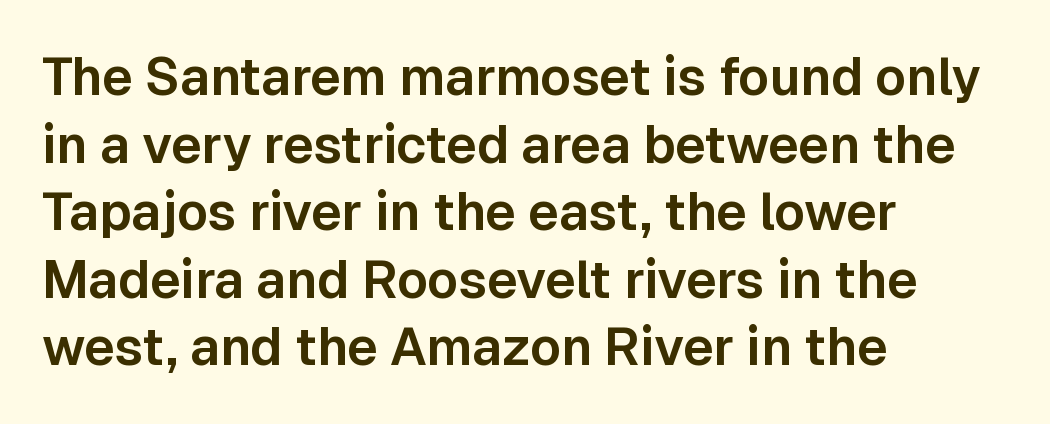
The image shows 52 px sans-serif type, upright; set left-aligned, normal line spacing (1.3x), normal letter spacing, not underlined; low stroke contrast and a medium x-height.
